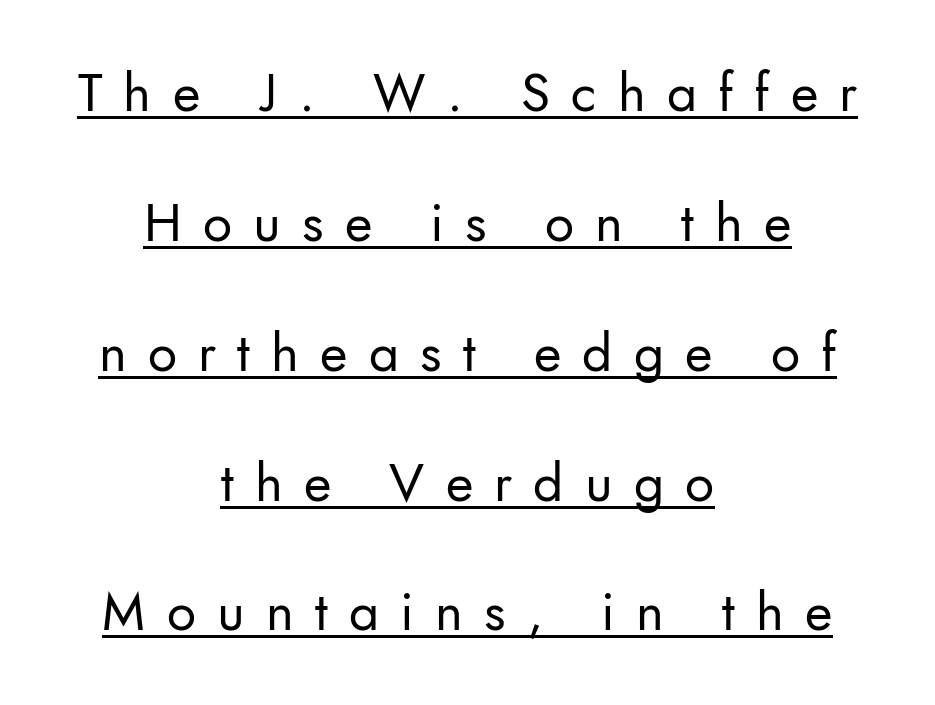
The image shows 53 px regular-weight sans-serif type, upright; set centered, loose line spacing (2.45x), unusually wide letter spacing (+0.4 em), underlined; low stroke contrast and a small x-height.
